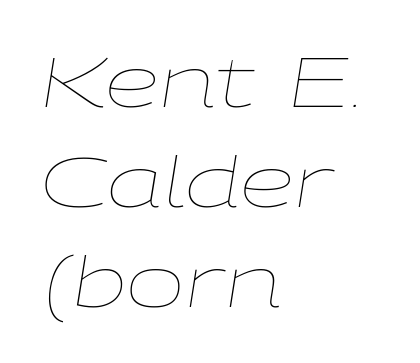
Spacing verdict: proportional, widths tailored to each character. The whole block is typeset with a tilt. Unmarked baselines from the first word to the last. These lines keep a tight, regular rhythm from letter to letter. A classic flush-left, rag-right setting is used for this passage.
